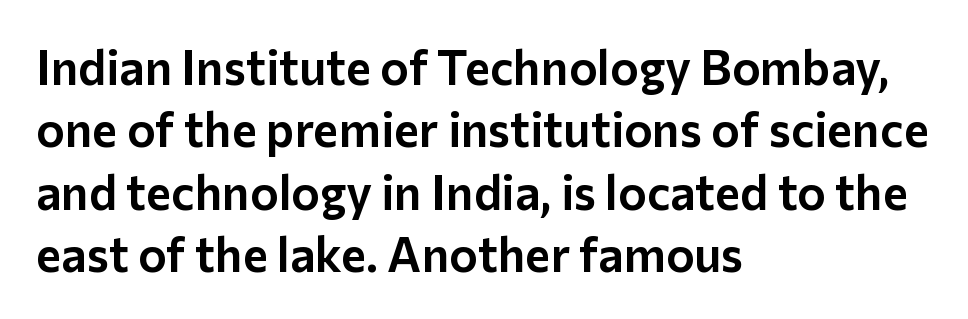
The image shows 48 px sans-serif type, upright; set left-aligned, normal line spacing (1.3x), normal letter spacing, not underlined; low stroke contrast and a medium x-height.
